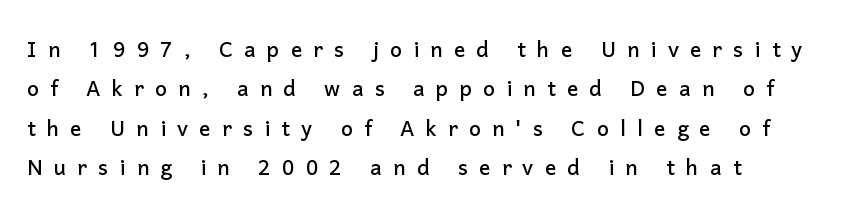
{"serif": "no", "italic": "no", "width": "normal", "stroke_contrast": "low", "x_height": "medium", "monospaced": "no", "underline": "no", "align": "left", "line_spacing": "normal", "line_spacing_ratio": 1.41, "letter_spacing": "wide", "letter_spacing_em": 0.4, "glyph_px": 28}
